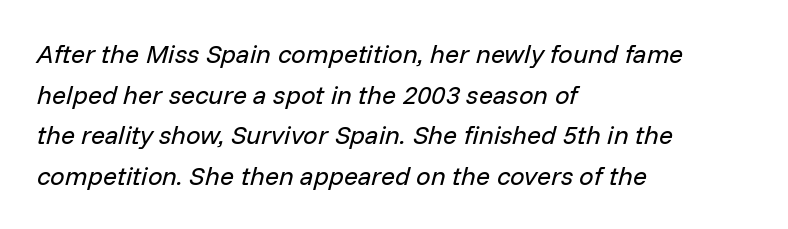
{"italic": "yes", "lean": "right", "slant_degrees": 14, "bold": "no", "underline": "no", "align": "left", "line_spacing": "normal", "line_spacing_ratio": 1.56, "letter_spacing": "normal", "letter_spacing_em": 0.0, "glyph_px": 26}
